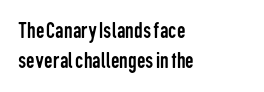
Q: Is the text bold? A: No.
Q: Is the text italic (slanted)? A: No, it is upright.
Q: Is the text underlined? A: No.
Q: How is the paragraph aligned? A: Left-aligned.
Q: Is the spacing between letters normal or unusually wide? A: Normal.
Q: Is the spacing between lines tight, normal or loose? A: Normal.
